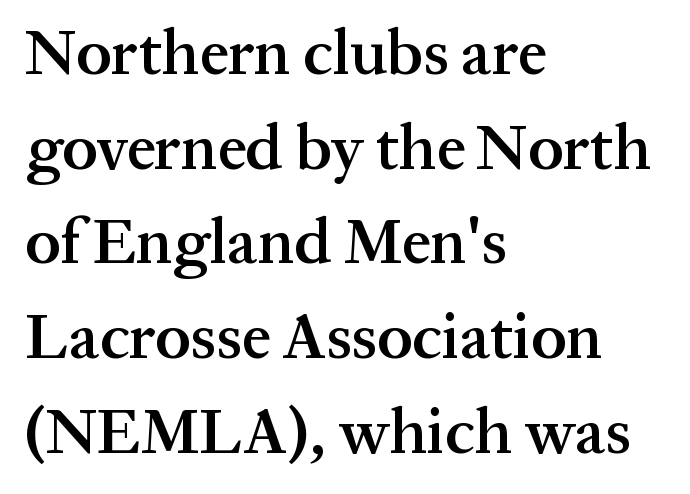
Q: Is the text bold? A: Semi-bold.
Q: Is the text italic (slanted)? A: No, it is upright.
Q: Is the typeface a serif or a sans-serif typeface? A: Serif.
Q: Is the text underlined? A: No.
Q: How is the paragraph aligned? A: Left-aligned.
Q: Is the spacing between letters normal or unusually wide? A: Normal.
Q: Is the spacing between lines tight, normal or loose? A: Normal.
Q: Width (condensed, normal, or wide)? A: Normal.
Q: Stroke contrast? A: Medium.
Q: x-height? A: Medium.
Q: Monospaced? A: No.
